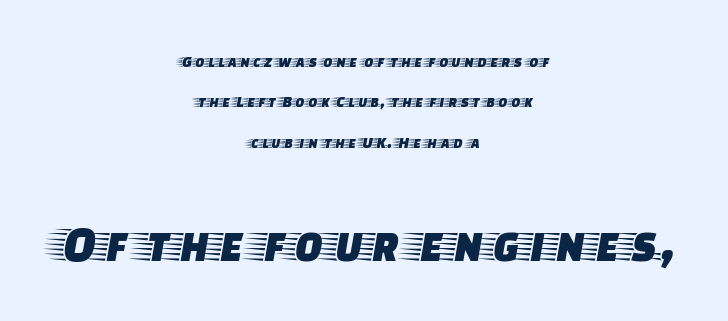
{"serif": "yes", "width": "wide", "stroke_contrast": "low", "x_height": "large", "monospaced": "no", "underline": "no", "align": "center", "line_spacing": "loose", "line_spacing_ratio": 2.38, "letter_spacing": "normal", "letter_spacing_em": 0.0, "larger_block": "second", "size_ratio": 3.06, "glyph_px": 52}
